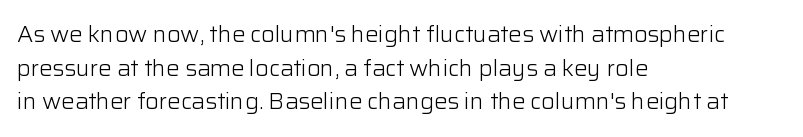
{"italic": "no", "bold": "no", "underline": "no", "align": "left", "line_spacing": "normal", "line_spacing_ratio": 1.53, "letter_spacing": "normal", "letter_spacing_em": 0.0, "glyph_px": 22}
